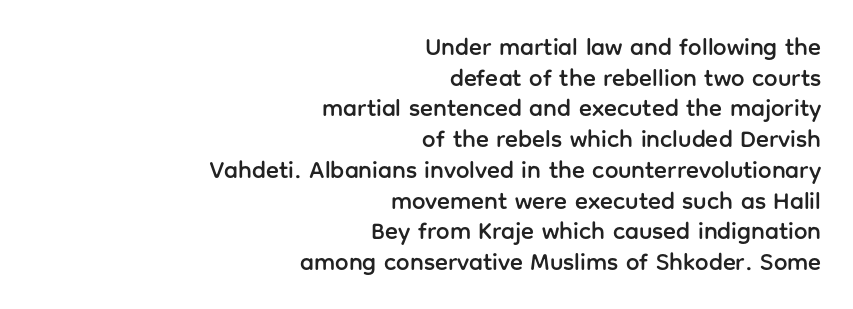
{"italic": "no", "underline": "no", "align": "right", "line_spacing": "normal", "line_spacing_ratio": 1.28, "letter_spacing": "normal", "letter_spacing_em": 0.0, "glyph_px": 24}
